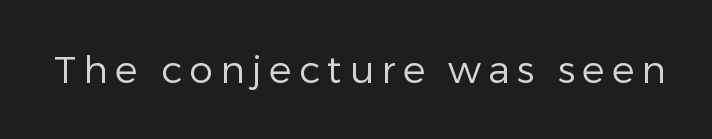
Q: Is the text bold? A: No.
Q: Is the text italic (slanted)? A: No, it is upright.
Q: Is the typeface a serif or a sans-serif typeface? A: Sans-serif.
Q: Is the text underlined? A: No.
Q: Width (condensed, normal, or wide)? A: Normal.
Q: Stroke contrast? A: Low.
Q: x-height? A: Medium.
Q: Monospaced? A: No.
